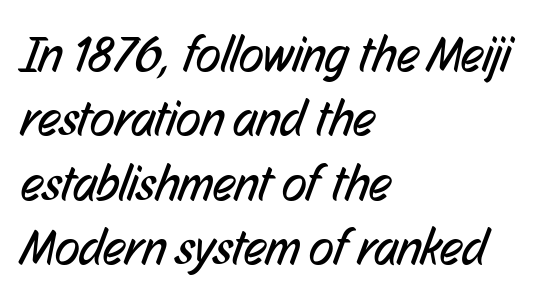
{"serif": "no", "bold": "no", "weight": "regular", "width": "condensed", "stroke_contrast": "low", "x_height": "medium", "monospaced": "no", "underline": "no", "align": "left", "line_spacing": "normal", "line_spacing_ratio": 1.26, "letter_spacing": "normal", "letter_spacing_em": 0.0, "glyph_px": 51}
